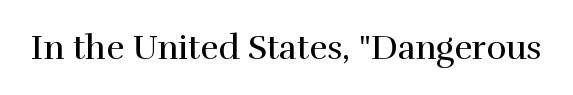
Q: Is the text bold? A: No.
Q: Is the text italic (slanted)? A: No, it is upright.
Q: Is the typeface a serif or a sans-serif typeface? A: Serif.
Q: Is the text underlined? A: No.
Q: Is the spacing between letters normal or unusually wide? A: Normal.
Q: Width (condensed, normal, or wide)? A: Normal.
Q: x-height? A: Medium.
Q: Monospaced? A: No.
